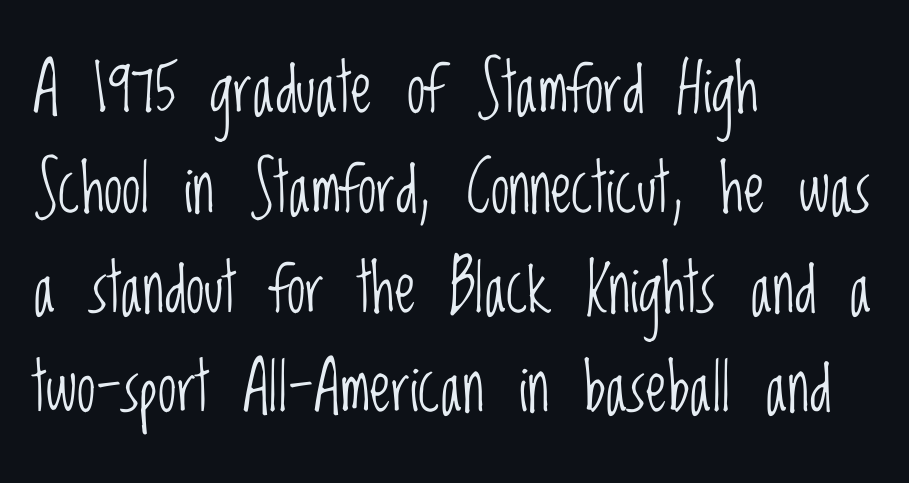
Descender tails drop into unmarked territory. Notice how descenders clear the ascenders below comfortably — that's standard leading. The typesetter chose a ragged-right arrangement here. Nothing heavy about these letters — not bold at all. The gaps between neighbouring characters are ordinary and unremarkable. Font category for this specimen: sans-serif.
